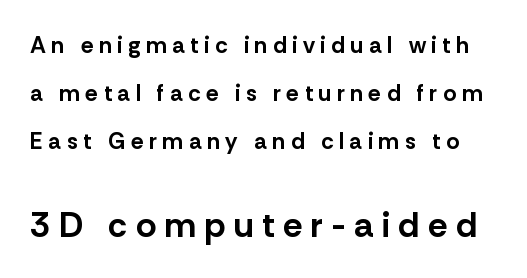
Q: Is the text bold? A: Yes.
Q: Is the text italic (slanted)? A: No, it is upright.
Q: Is the typeface a serif or a sans-serif typeface? A: Sans-serif.
Q: Is the text underlined? A: No.
Q: Is the spacing between letters normal or unusually wide? A: Unusually wide.
Q: Is the spacing between lines tight, normal or loose? A: Loose.
Q: Which block of text is set in a larger size, the first (top) or the second (bottom)? A: The second (bottom) one.
Q: Width (condensed, normal, or wide)? A: Normal.
Q: Stroke contrast? A: Low.
Q: x-height? A: Medium.
Q: Monospaced? A: No.
